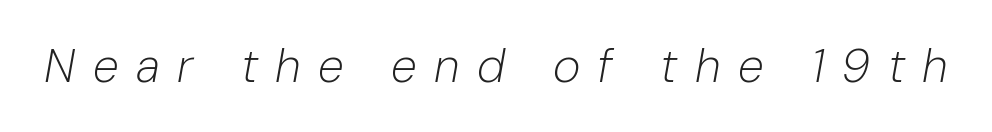
{"italic": "yes", "lean": "right", "slant_degrees": 10, "bold": "no", "weight": "light", "width": "normal", "stroke_contrast": "low", "x_height": "medium", "monospaced": "no", "underline": "no", "letter_spacing": "wide", "letter_spacing_em": 0.37, "glyph_px": 47}
